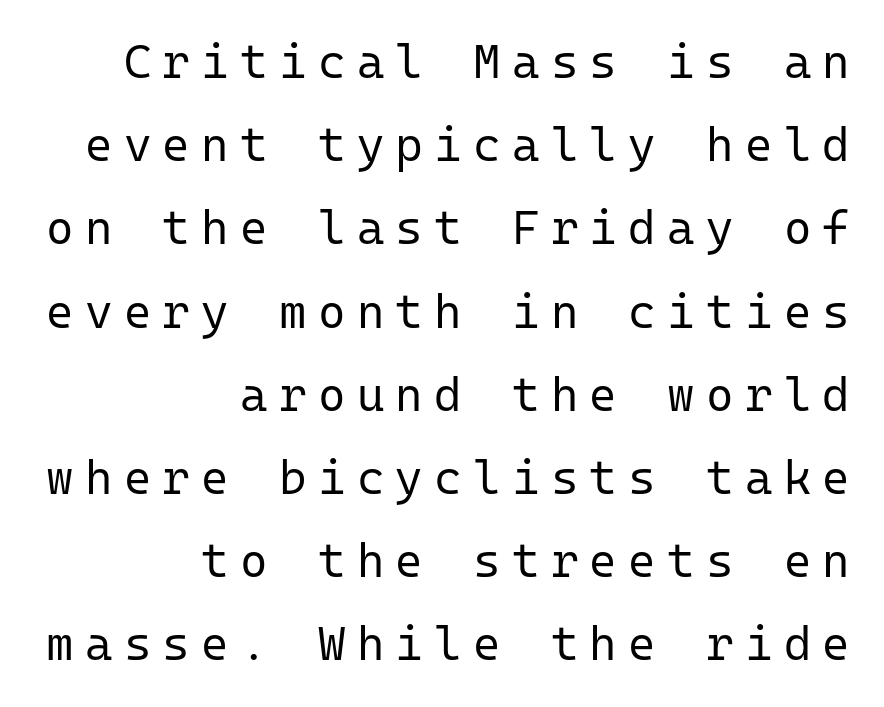
Q: Is the text bold? A: No.
Q: Is the text italic (slanted)? A: No, it is upright.
Q: Is the typeface a serif or a sans-serif typeface? A: Sans-serif.
Q: Is the text underlined? A: No.
Q: How is the paragraph aligned? A: Right-aligned.
Q: Is the spacing between letters normal or unusually wide? A: Unusually wide.
Q: Width (condensed, normal, or wide)? A: Normal.
Q: Stroke contrast? A: Low.
Q: x-height? A: Medium.
Q: Monospaced? A: Yes.
